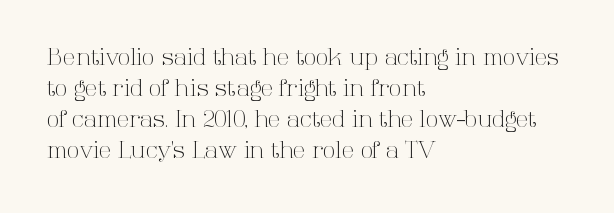
Q: Is the text bold? A: No.
Q: Is the text italic (slanted)? A: No, it is upright.
Q: Is the text underlined? A: No.
Q: How is the paragraph aligned? A: Left-aligned.
Q: Is the spacing between letters normal or unusually wide? A: Normal.
Q: Is the spacing between lines tight, normal or loose? A: Normal.
